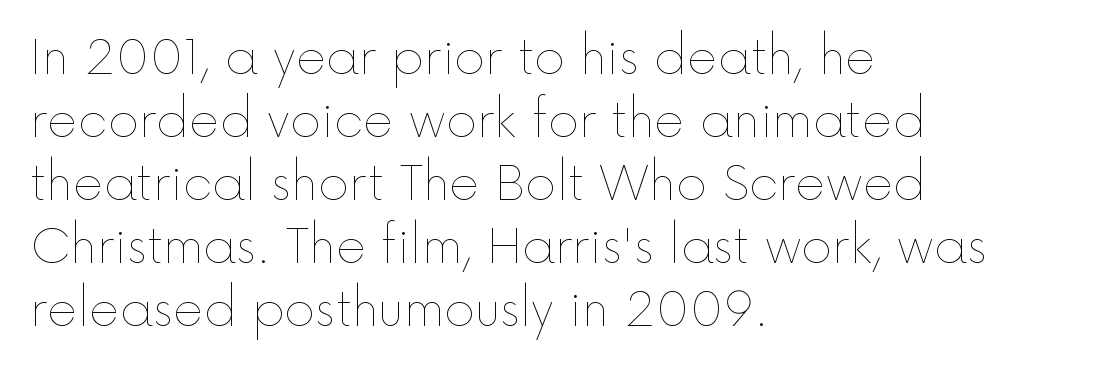
Q: Is the text bold? A: No.
Q: Is the text italic (slanted)? A: No, it is upright.
Q: Is the text underlined? A: No.
Q: How is the paragraph aligned? A: Left-aligned.
Q: Is the spacing between letters normal or unusually wide? A: Normal.
Q: Is the spacing between lines tight, normal or loose? A: Normal.
Q: Width (condensed, normal, or wide)? A: Normal.
Q: x-height? A: Medium.
Q: Monospaced? A: No.
